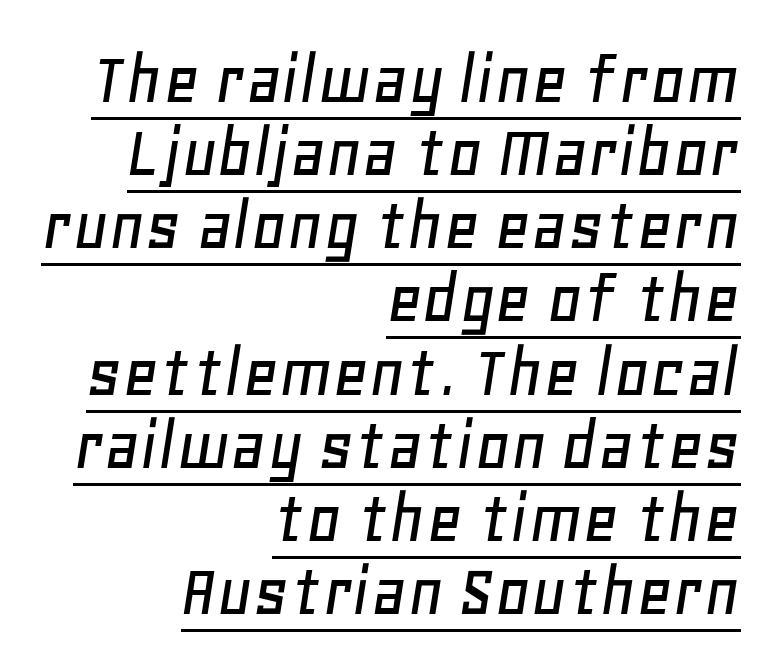
Q: Is the text italic (slanted)? A: Yes, it leans right by about 11 degrees.
Q: Is the text underlined? A: Yes.
Q: How is the paragraph aligned? A: Right-aligned.
Q: Is the spacing between letters normal or unusually wide? A: Normal.
Q: Is the spacing between lines tight, normal or loose? A: Tight.
Q: Width (condensed, normal, or wide)? A: Normal.
Q: Stroke contrast? A: Low.
Q: x-height? A: Large.
Q: Monospaced? A: No.
